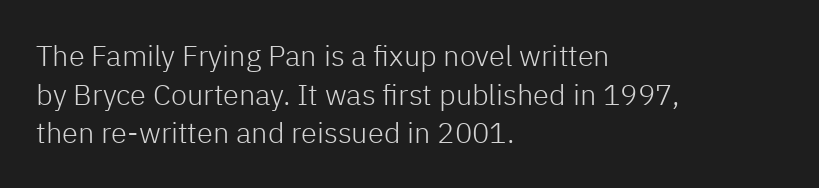
The image shows 29 px light sans-serif type, upright; set left-aligned, normal line spacing (1.33x), normal letter spacing, not underlined; low stroke contrast and a medium x-height.
